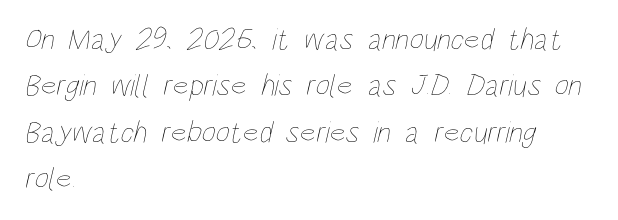
Just letters on the line, the space beneath them empty. Between one letter and the next there's only the usual sliver of space. Character widths vary here, with narrow letters taking less room than wide ones. Summary of weight: not heavy and not bold. The paragraph shown leans on its left margin.
